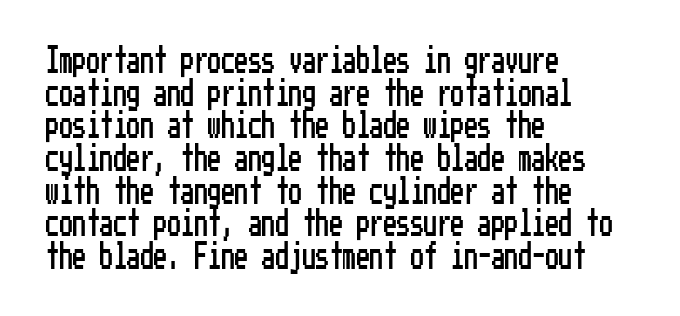
Words float on clear page, feet unadorned. Words appear dense and cohesive because spacing is normal. The lettering holds an erect, upright posture throughout. If you drew a ruler down the left edge, every line would touch it.
